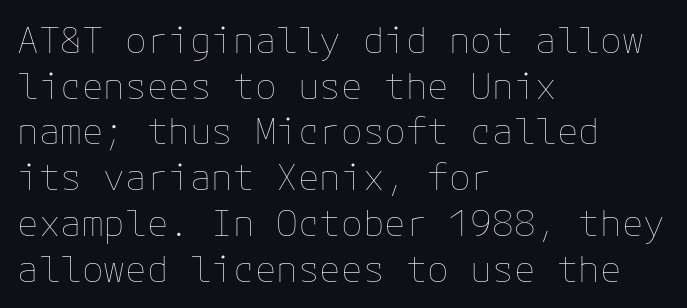
Q: Is the text bold? A: No.
Q: Is the text italic (slanted)? A: No, it is upright.
Q: Is the text underlined? A: No.
Q: How is the paragraph aligned? A: Left-aligned.
Q: Is the spacing between letters normal or unusually wide? A: Normal.
Q: Is the spacing between lines tight, normal or loose? A: Normal.
Q: Width (condensed, normal, or wide)? A: Normal.
Q: Stroke contrast? A: Low.
Q: x-height? A: Medium.
